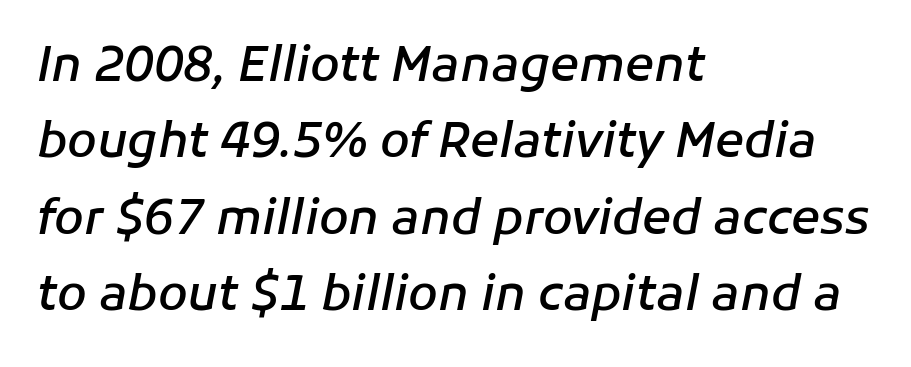
Q: Is the text bold? A: Semi-bold.
Q: Is the text italic (slanted)? A: Yes, it leans right by about 11 degrees.
Q: Is the text underlined? A: No.
Q: How is the paragraph aligned? A: Left-aligned.
Q: Is the spacing between letters normal or unusually wide? A: Normal.
Q: Is the spacing between lines tight, normal or loose? A: Normal.
Q: Width (condensed, normal, or wide)? A: Normal.
Q: Stroke contrast? A: Low.
Q: x-height? A: Medium.
Q: Monospaced? A: No.
